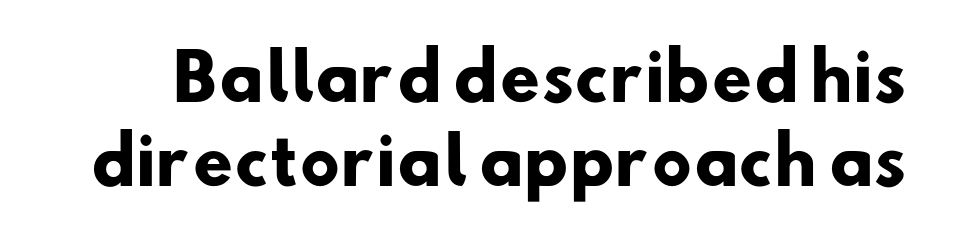
The image shows 64 px heavy sans-serif type; set normal line spacing (1.32x), normal letter spacing, not underlined; low stroke contrast and a small x-height.
